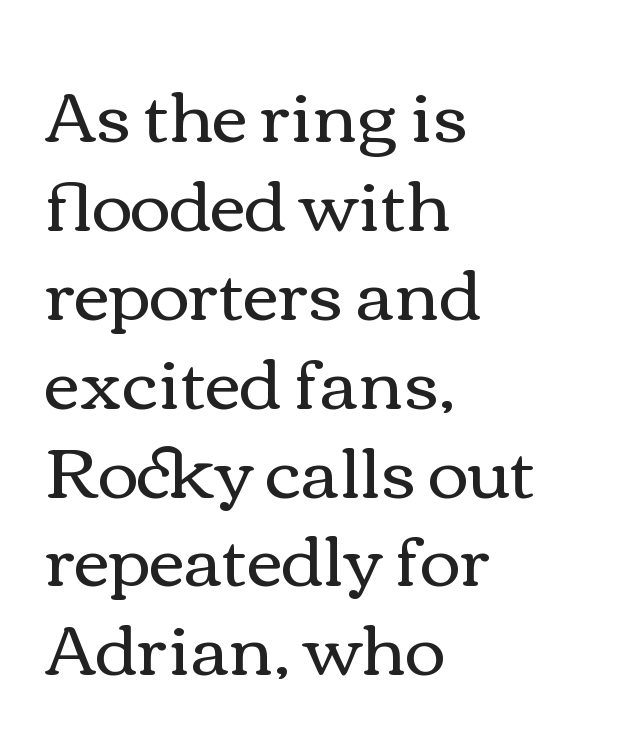
Q: Is the text bold? A: No.
Q: Is the text italic (slanted)? A: No, it is upright.
Q: Is the text underlined? A: No.
Q: How is the paragraph aligned? A: Left-aligned.
Q: Is the spacing between letters normal or unusually wide? A: Normal.
Q: Is the spacing between lines tight, normal or loose? A: Normal.
Q: Width (condensed, normal, or wide)? A: Wide.
Q: Stroke contrast? A: Medium.
Q: x-height? A: Medium.
Q: Monospaced? A: No.
